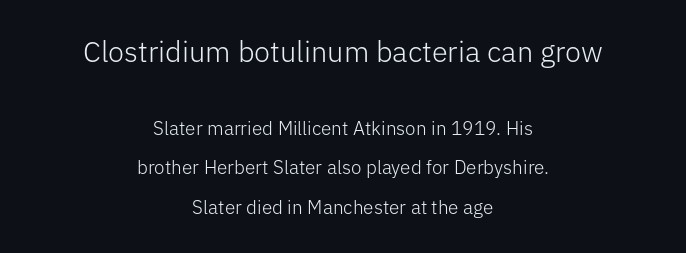
{"serif": "no", "italic": "no", "bold": "no", "weight": "light", "width": "normal", "stroke_contrast": "low", "x_height": "medium", "monospaced": "no", "underline": "no", "align": "center", "line_spacing": "loose", "line_spacing_ratio": 2.08, "letter_spacing": "normal", "letter_spacing_em": 0.0, "larger_block": "first", "size_ratio": 1.53, "glyph_px": 29}
